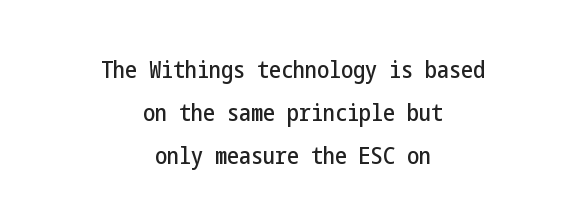
The image shows 24 px text type, upright; set centered, line spacing 1.79x, normal letter spacing, not underlined.
